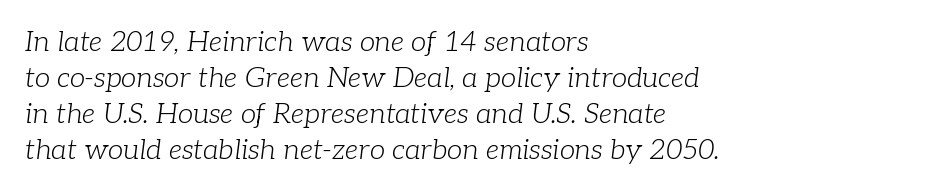
Vertical spacing — default. Rule under the text: the space is simply empty. Think standard paragraph weight, or any step lighter than that. Typographically, this falls in the serif category.
